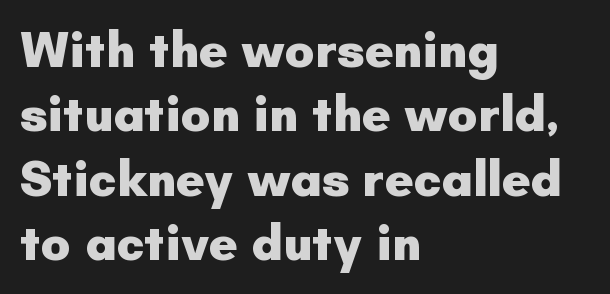
You can tell it's not italic because the verticals are truly vertical. Do the characters align in a grid? No, the font is proportional. The type is set solid horizontally, with unmodified tracking. All the whitespace from short lines collects on the right. No word sits above an underline. The sample has been set heavy, in full bold.
